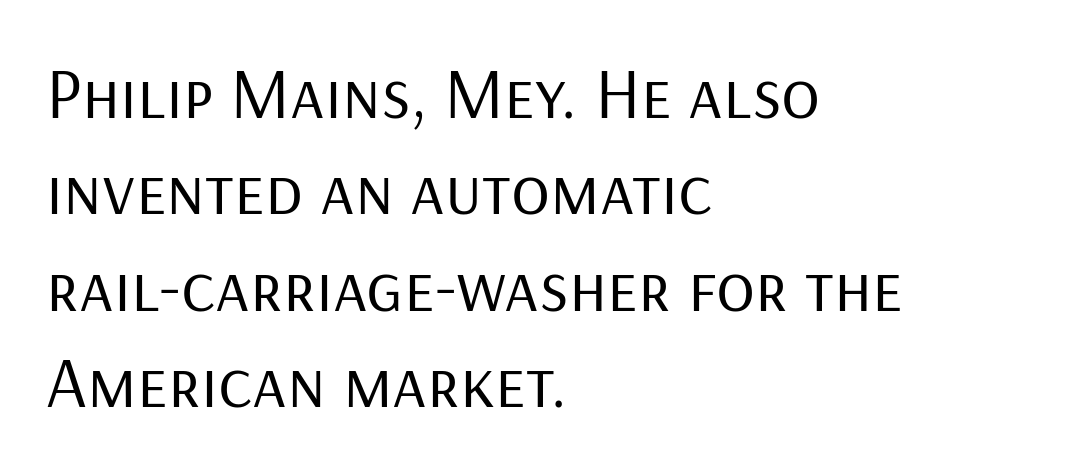
Q: Is the text bold? A: No.
Q: Is the text italic (slanted)? A: No, it is upright.
Q: Is the typeface a serif or a sans-serif typeface? A: Sans-serif.
Q: Is the text underlined? A: No.
Q: How is the paragraph aligned? A: Left-aligned.
Q: Is the spacing between letters normal or unusually wide? A: Normal.
Q: Is the spacing between lines tight, normal or loose? A: Normal.
Q: Width (condensed, normal, or wide)? A: Normal.
Q: Stroke contrast? A: Low.
Q: x-height? A: Medium.
Q: Monospaced? A: No.
